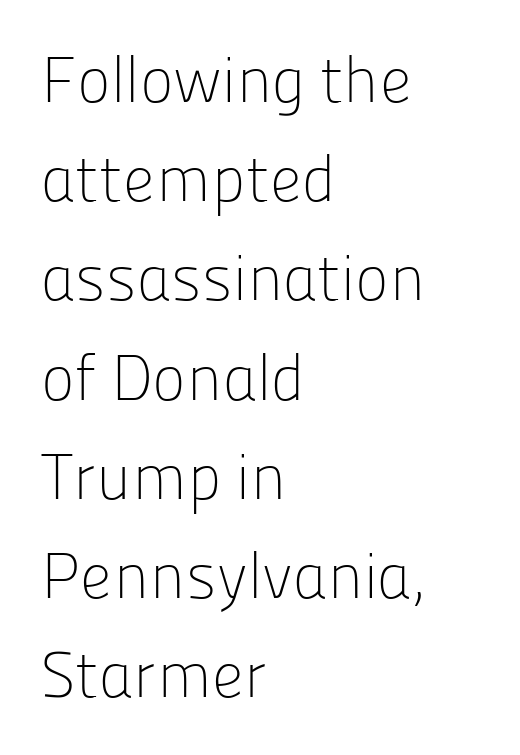
Q: Is the text bold? A: No.
Q: Is the text italic (slanted)? A: No, it is upright.
Q: Is the typeface a serif or a sans-serif typeface? A: Sans-serif.
Q: Is the text underlined? A: No.
Q: How is the paragraph aligned? A: Left-aligned.
Q: Is the spacing between letters normal or unusually wide? A: Normal.
Q: Is the spacing between lines tight, normal or loose? A: Normal.
Q: Width (condensed, normal, or wide)? A: Normal.
Q: Stroke contrast? A: Low.
Q: x-height? A: Medium.
Q: Monospaced? A: No.
